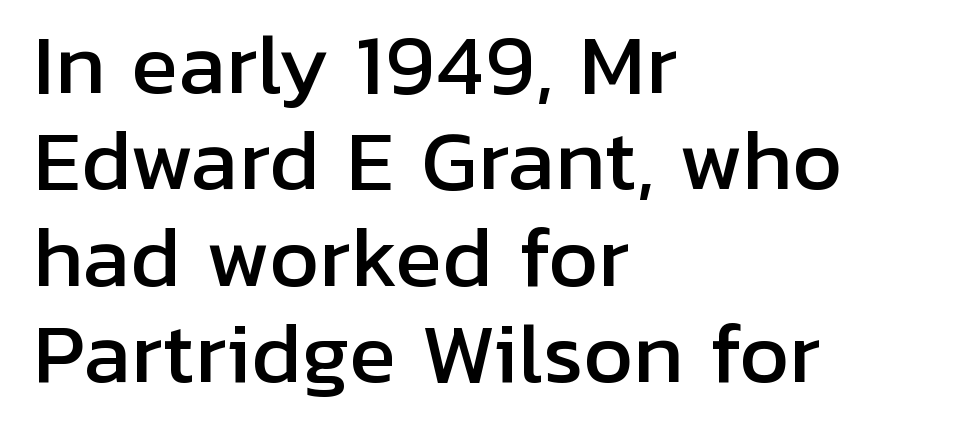
The image shows 79 px sans-serif type, upright; set left-aligned, line spacing 1.22x, normal letter spacing, not underlined; low stroke contrast and a medium x-height.
